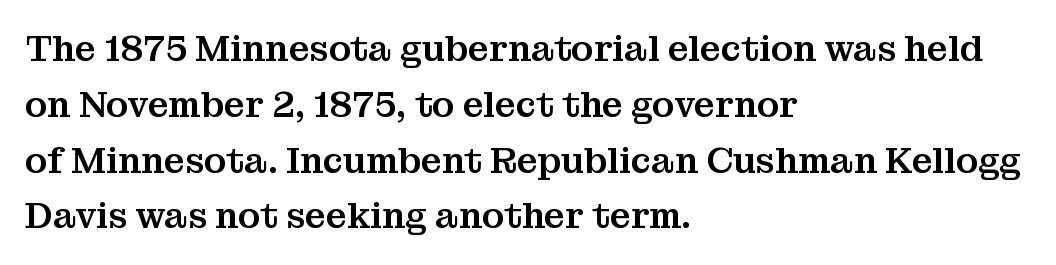
The image shows 36 px serif type, upright; set left-aligned, normal line spacing (1.55x), normal letter spacing, not underlined; medium stroke contrast and a medium x-height.
